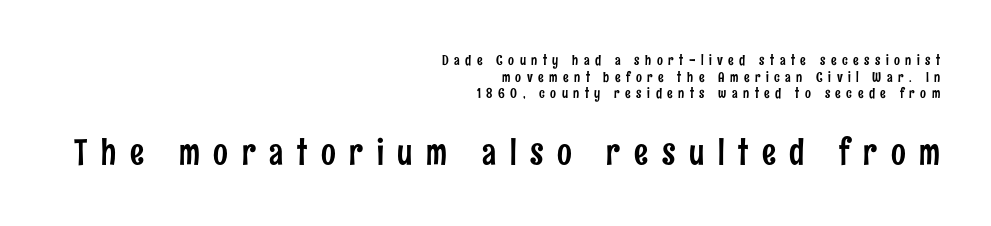
Are there feet on the stems? There aren't — it's a sans. The area under the type is left untouched. Every stem runs plumb, perpendicular to the baseline. Layout note: lines flush right.
